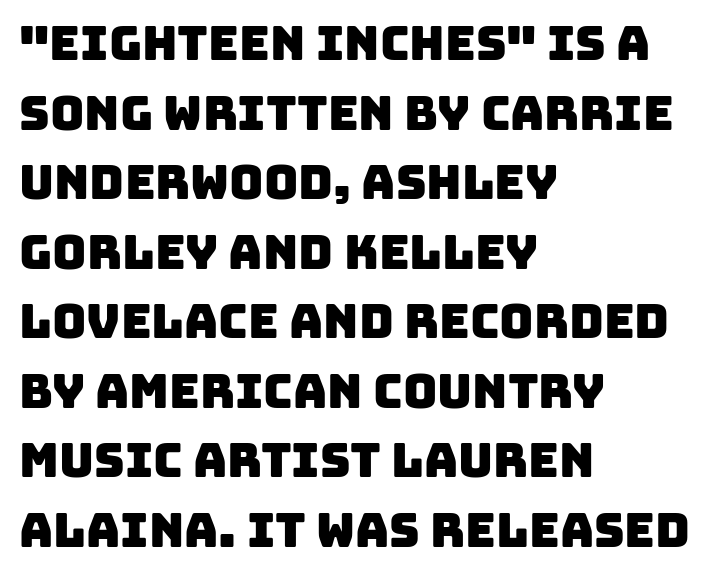
{"serif": "no", "width": "normal", "stroke_contrast": "low", "x_height": "large", "monospaced": "no", "underline": "no", "align": "left", "line_spacing": "normal", "line_spacing_ratio": 1.48, "letter_spacing": "normal", "letter_spacing_em": 0.0, "glyph_px": 47}
